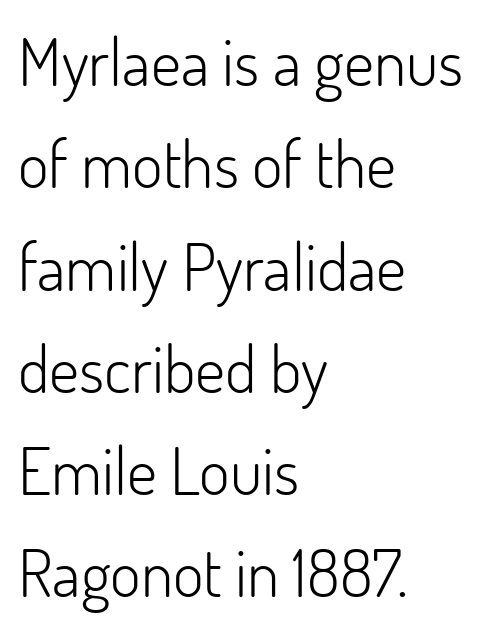
The image shows 66 px light sans-serif type, upright; set left-aligned, normal line spacing (1.55x), normal letter spacing, not underlined; low stroke contrast and a small x-height.
